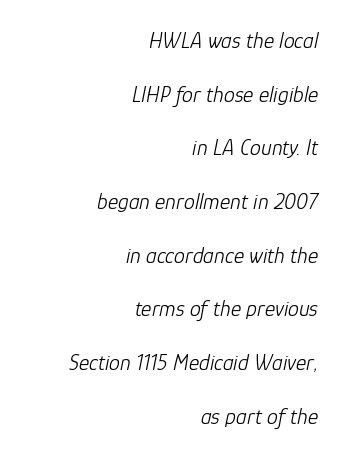
Widely set lines give the paragraph a tall, airy silhouette. These glyphs show unthickened strokes, regular width or finer. The glyphs are unaccompanied by any horizontal stroke below them. The font's italic variant was chosen for this text.
